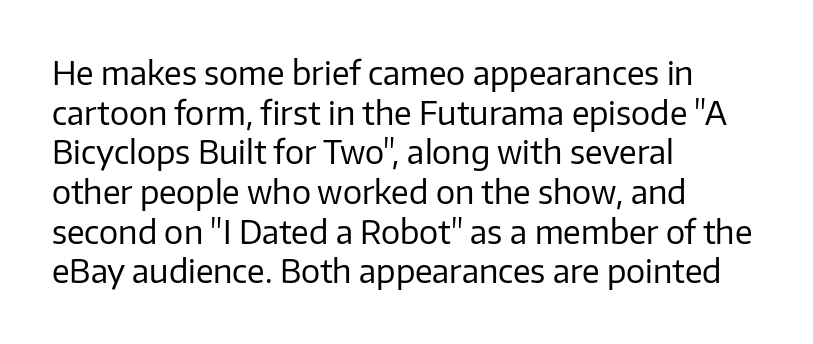
Q: Is the text bold? A: No.
Q: Is the text italic (slanted)? A: No, it is upright.
Q: Is the typeface a serif or a sans-serif typeface? A: Sans-serif.
Q: Is the text underlined? A: No.
Q: How is the paragraph aligned? A: Left-aligned.
Q: Is the spacing between letters normal or unusually wide? A: Normal.
Q: Width (condensed, normal, or wide)? A: Normal.
Q: Stroke contrast? A: Low.
Q: x-height? A: Medium.
Q: Monospaced? A: No.
